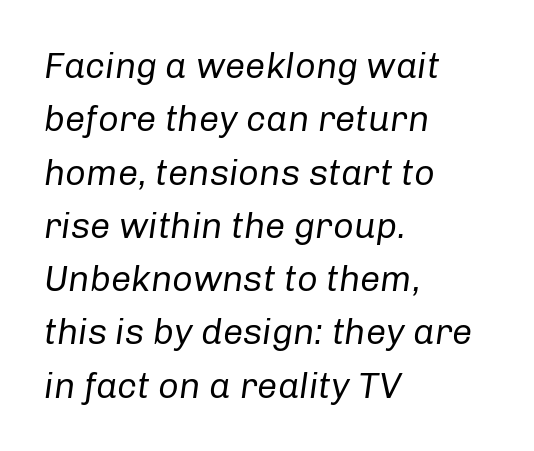
This sample uses an oblique cut, with every glyph tilted off the vertical. The designer left line spacing at the default. On a weight scale, this lands at 450 or below. One-word summary of the alignment: left. Character widths vary here, with narrow letters taking less room than wide ones.
